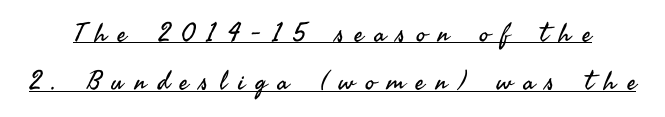
The specimen includes a rule beneath the text block's lines. Loose tracking; the words dissolve into strings of separated letters. Letters have the restrained weight of plain body copy at most.
